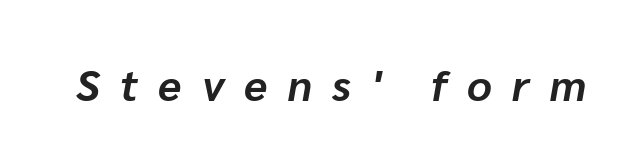
The specimen omits any rule beneath the text block's lines. Is this a fixed-width face? No — the glyphs have proportional, varying widths. Display-style spreading of the glyphs; the letterfit is very open. An italicized treatment has been applied to the whole sample. Caption: bold face, heavy strokes.
